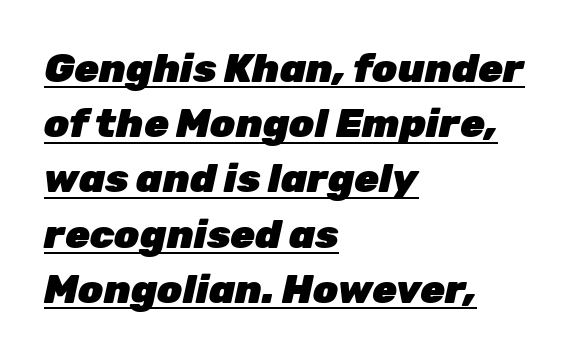
The leading is moderate, giving the passage an even texture. Visually the block forms a straight wall on the left and a jagged coastline on the right. Heavy, bold letterforms. There's an unmistakable incline to the writing here.
